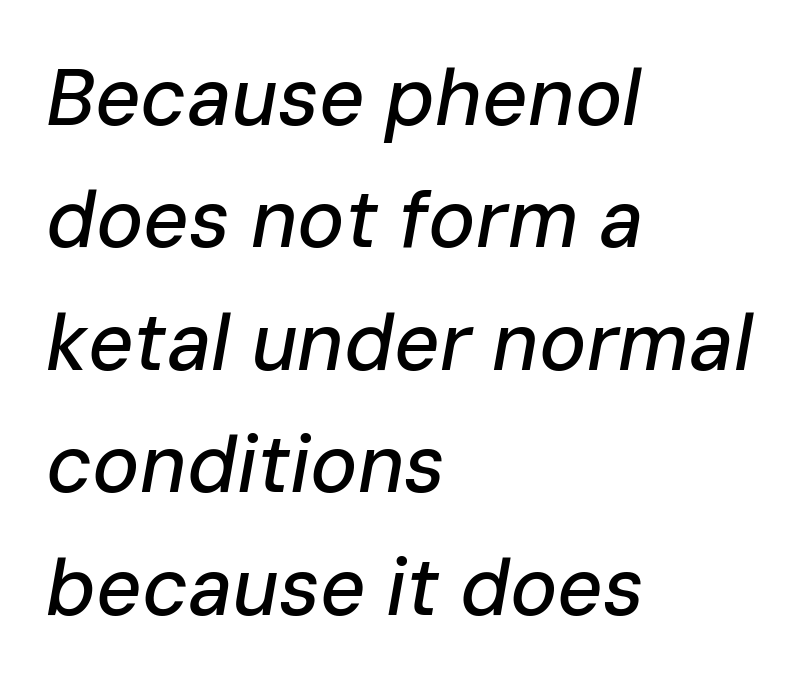
The image shows 79 px text type, italic (leaning right); set left-aligned, normal line spacing (1.55x), normal letter spacing, not underlined; low stroke contrast and a medium x-height.
